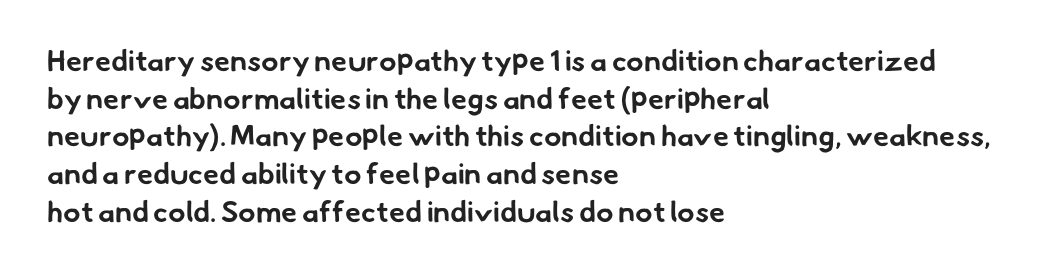
The image shows 29 px bold sans-serif type; set left-aligned, normal line spacing (1.3x), normal letter spacing, not underlined; low stroke contrast and a small x-height.
